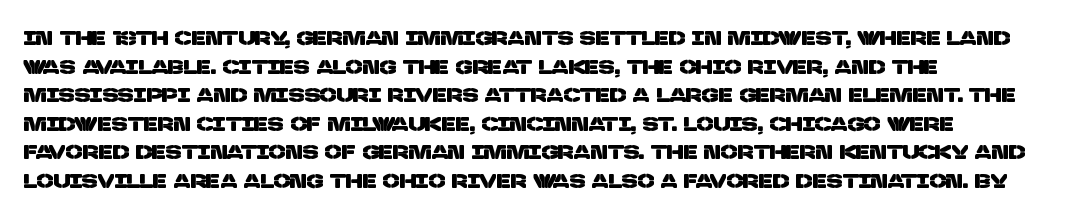
Teacher's note: observe the even left margin — that is flush-left alignment. The foot of each line stays bare and open. Horizontal bands of white between lines are of average thickness. No extra tracking has been applied to these lines.
